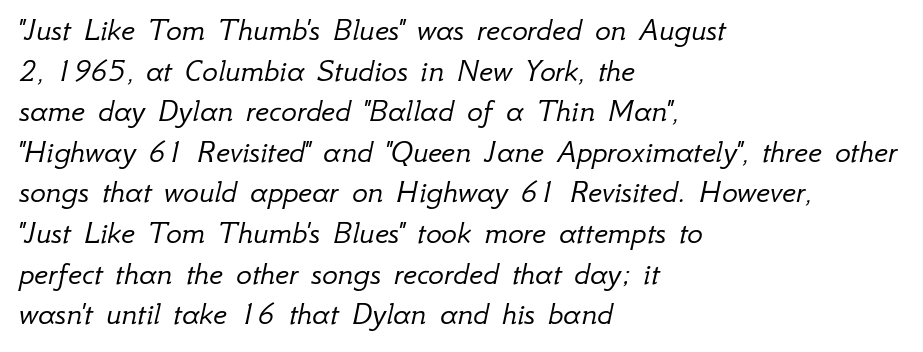
The letters sit at their default tracking, neither squeezed nor spread. Anything drawn beneath the words? Only blank space. Alignment: flush left. The whole block is typeset with a tilt. No heavy texture on the line: the type isn't bold.
